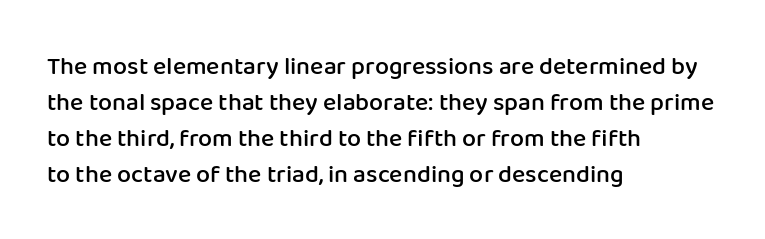
The image shows 25 px text type, upright; set left-aligned, normal line spacing (1.44x), normal letter spacing, not underlined.
